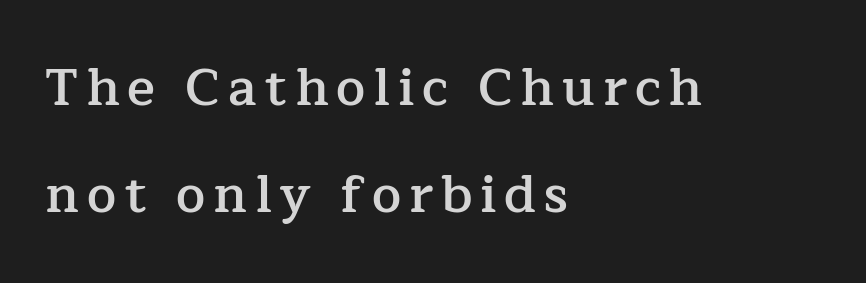
Does the type have serifs? Yes, each stem ends in a small foot. This is the in-between weight designers call semibold or demi. Vertical spacing — loose. Quick note: not italic, upright.
